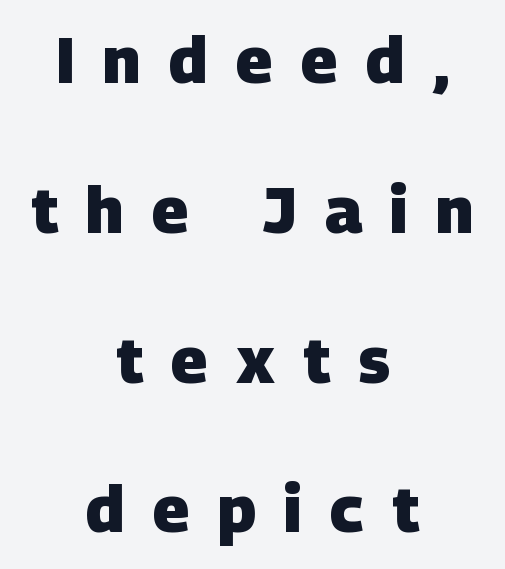
{"serif": "no", "bold": "yes", "weight": "heavy", "width": "normal", "stroke_contrast": "low", "x_height": "large", "monospaced": "no", "underline": "no", "align": "center", "line_spacing": "loose", "line_spacing_ratio": 2.34, "letter_spacing": "wide", "letter_spacing_em": 0.44, "glyph_px": 64}
